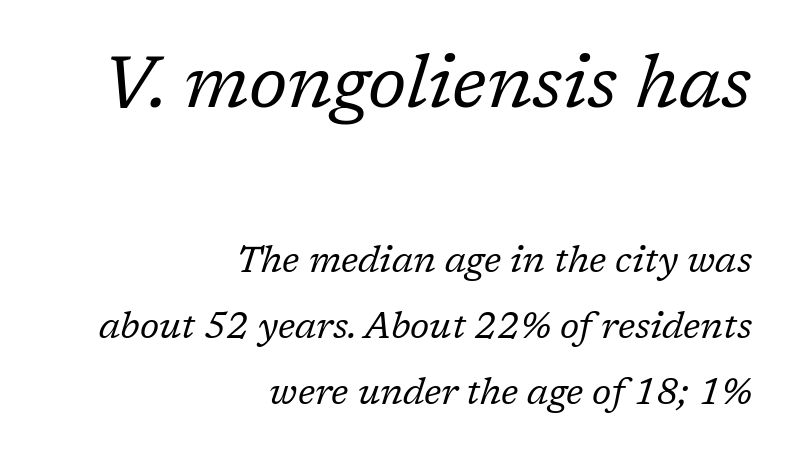
The strip under each line holds only bare page. Compared with a typical body face, this is equally light or lighter still. Regarding serifs, this sample has them. The whole block is typeset with a tilt.
